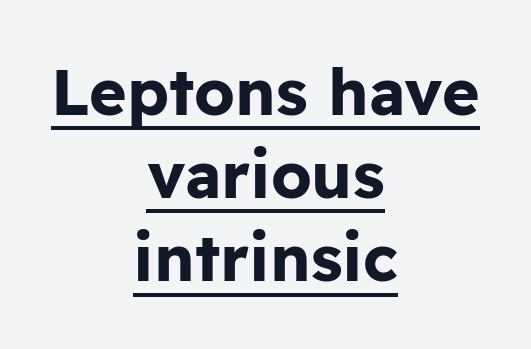
The passage shown is emphatically bold. Is this a sans? Yes — the strokes have no serifs. How are the letters spaced? Ordinarily, with no added tracking. Whoever set this chose a conventional vertical rhythm. In designer terms, the underline attribute is active on this setting. The passage shown is typed in a proportional face where columns would drift.
